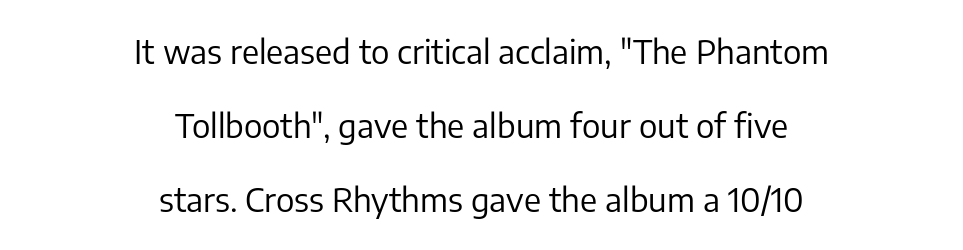
Heaviness? Minimal to ordinary, like unemphasized prose. Does extra space separate the letters? No, they use regular spacing. Descender tails drop into unmarked territory. This block would shrink considerably if given ordinary leading; it's expanded now.
